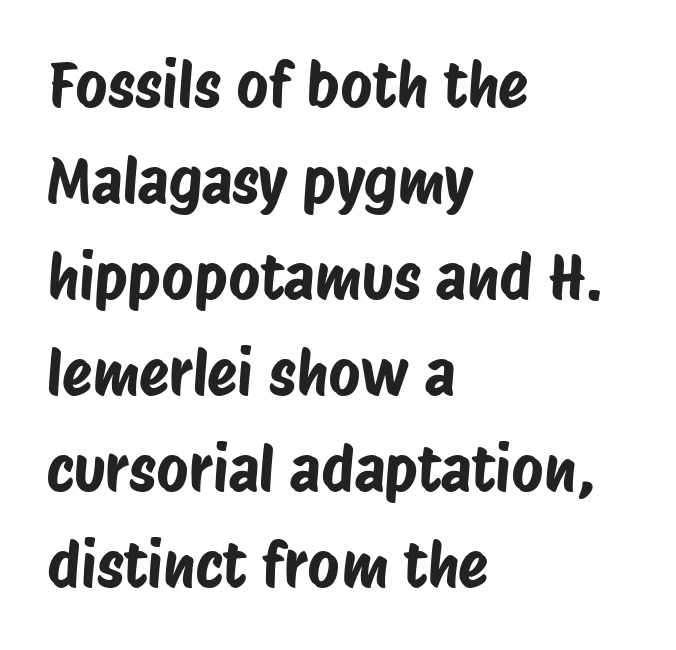
Q: Is the typeface a serif or a sans-serif typeface? A: Sans-serif.
Q: Is the text underlined? A: No.
Q: How is the paragraph aligned? A: Left-aligned.
Q: Is the spacing between letters normal or unusually wide? A: Normal.
Q: Is the spacing between lines tight, normal or loose? A: Normal.
Q: Width (condensed, normal, or wide)? A: Condensed.
Q: Stroke contrast? A: Low.
Q: x-height? A: Large.
Q: Monospaced? A: No.
